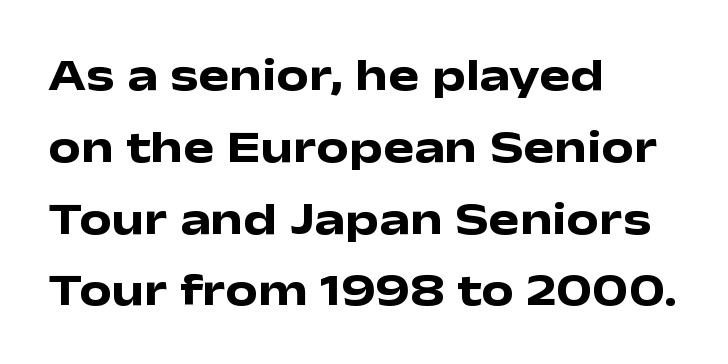
The image shows 46 px heavy, wide sans-serif type, upright; set left-aligned, normal line spacing (1.56x), normal letter spacing, not underlined; low stroke contrast and a medium x-height.
